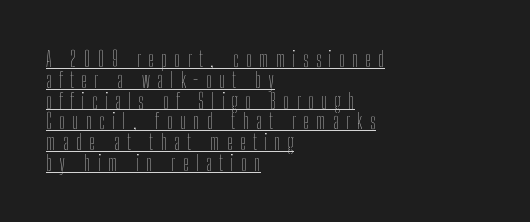
Is the letter spacing exaggerated? Yes — the characters are pushed far apart. Horizontal bands of white between lines are thin slivers. A baseline rule has been typeset under these characters. The strokes carry an ordinary text weight at most. Where is the straight margin? On the left. Designer's note — italics off, roman on.
